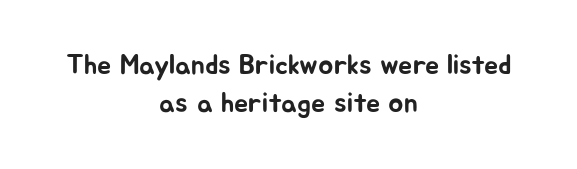
Default kerning and tracking; the words read as compact shapes. This rendering features lettering with no underline. Notice how descenders clear the ascenders below comfortably — that's standard leading. Visually the block forms a symmetrical silhouette, jagged on both flanks.
